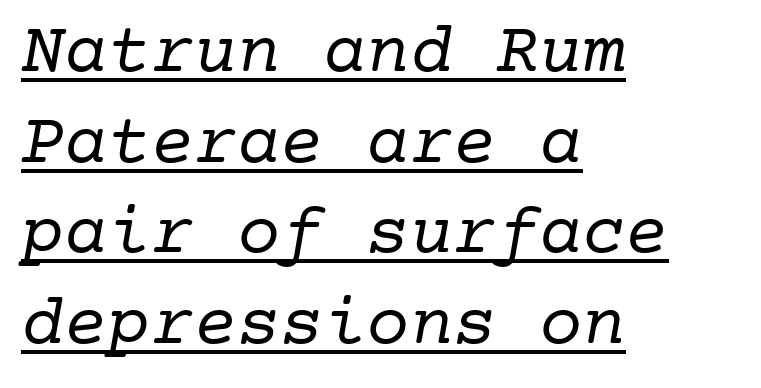
The image shows 72 px regular-weight serif type, monospaced; set left-aligned, normal line spacing (1.26x), normal letter spacing, underlined; low stroke contrast and a medium x-height.
